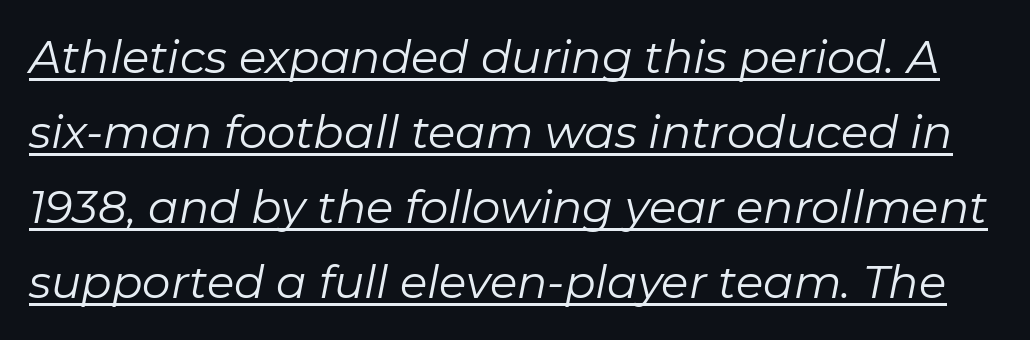
The image shows 45 px regular-weight type, italic (leaning right); set normal line spacing (1.67x), normal letter spacing, underlined; low stroke contrast and a medium x-height.
